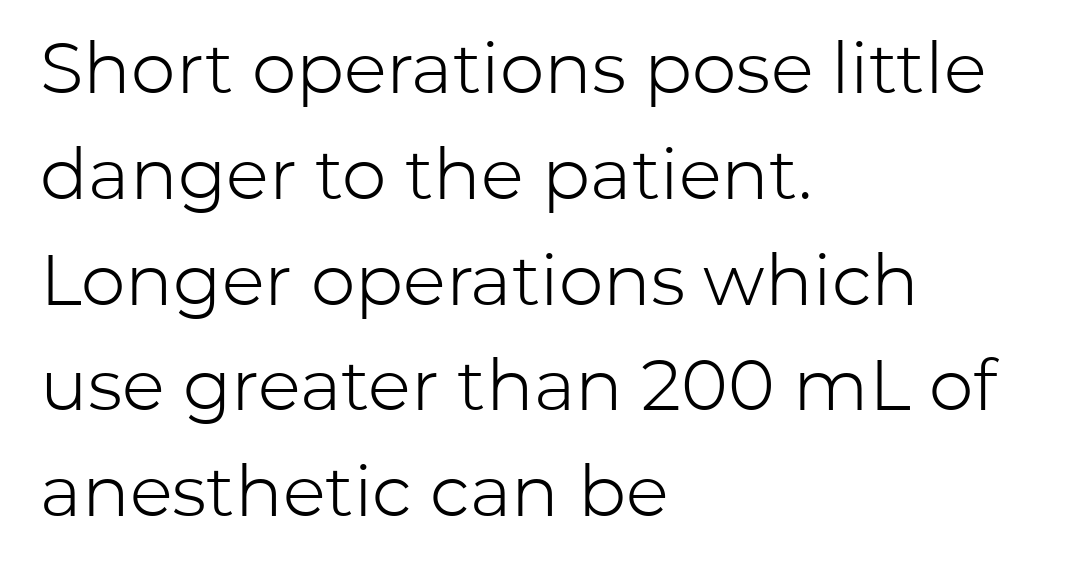
No feet cap the strokes, marking this as sans-serif type. Compared with typical paragraphs, the rows here are spaced about the same. The gaps between neighbouring characters are ordinary and unremarkable. One-word summary of the alignment: left. A typesetter would mark this as roman, not italic.
